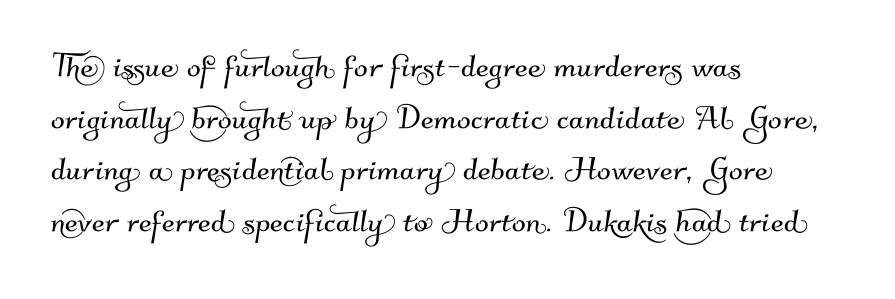
The baseline area is clear. Words appear dense and cohesive because spacing is normal. Horizontally, the lines are justified to the leading edge only. This sample uses a sans-serif face. The passage shown is typed in a proportional face where columns would drift.
